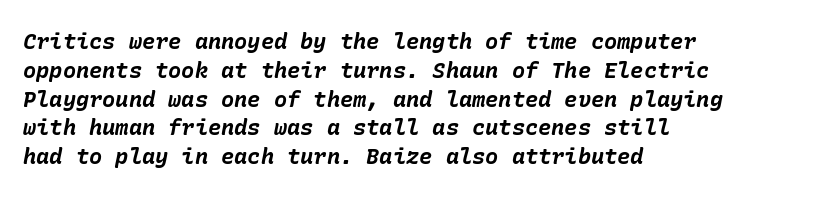
Q: Is the text bold? A: Yes.
Q: Is the text italic (slanted)? A: Yes, it leans right by about 10 degrees.
Q: Is the text underlined? A: No.
Q: How is the paragraph aligned? A: Left-aligned.
Q: Is the spacing between letters normal or unusually wide? A: Normal.
Q: Is the spacing between lines tight, normal or loose? A: Normal.
